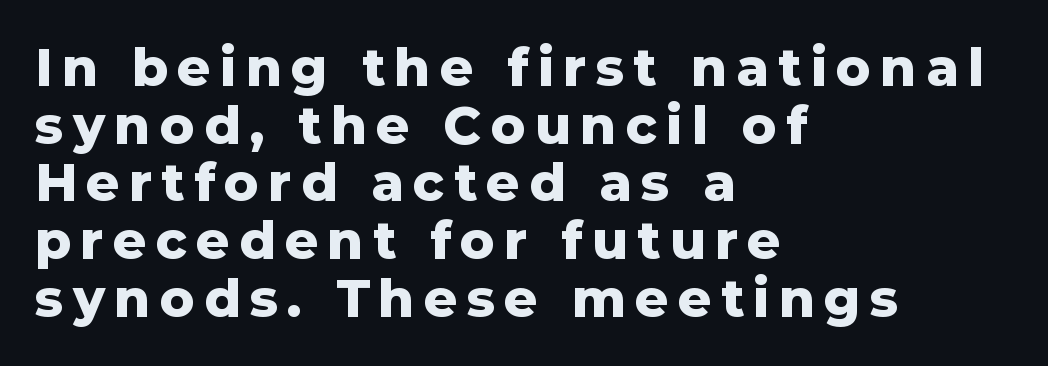
Grotesque or geometric, the face here clearly has no serifs. This sample uses an upright cut, with every glyph sitting square on the baseline. The font is running at its bold setting. Is there much room between lines? No — they nearly touch.
